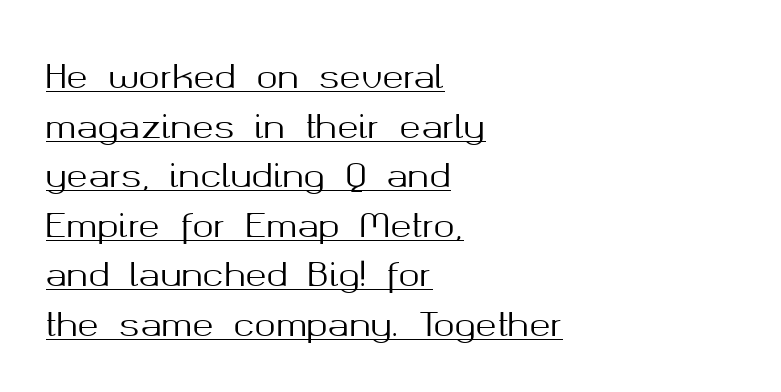
Q: Is the text italic (slanted)? A: No, it is upright.
Q: Is the typeface a serif or a sans-serif typeface? A: Sans-serif.
Q: Is the text underlined? A: Yes.
Q: How is the paragraph aligned? A: Left-aligned.
Q: Is the spacing between letters normal or unusually wide? A: Normal.
Q: Is the spacing between lines tight, normal or loose? A: Normal.
Q: Width (condensed, normal, or wide)? A: Normal.
Q: Stroke contrast? A: Medium.
Q: x-height? A: Medium.
Q: Monospaced? A: No.
